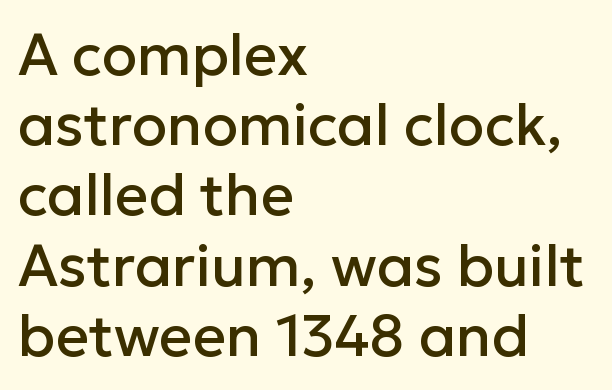
Q: Is the text italic (slanted)? A: No, it is upright.
Q: Is the typeface a serif or a sans-serif typeface? A: Sans-serif.
Q: Is the text underlined? A: No.
Q: How is the paragraph aligned? A: Left-aligned.
Q: Is the spacing between letters normal or unusually wide? A: Normal.
Q: Width (condensed, normal, or wide)? A: Normal.
Q: Stroke contrast? A: Low.
Q: x-height? A: Medium.
Q: Monospaced? A: No.
